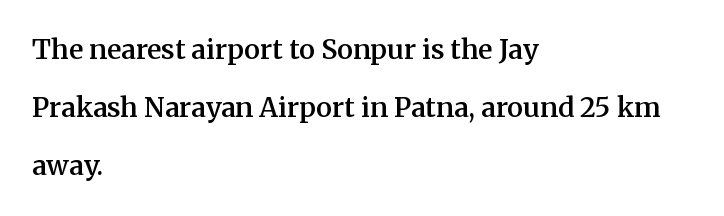
Q: Is the text bold? A: Semi-bold.
Q: Is the text italic (slanted)? A: No, it is upright.
Q: Is the text underlined? A: No.
Q: How is the paragraph aligned? A: Left-aligned.
Q: Is the spacing between letters normal or unusually wide? A: Normal.
Q: Is the spacing between lines tight, normal or loose? A: Loose.
